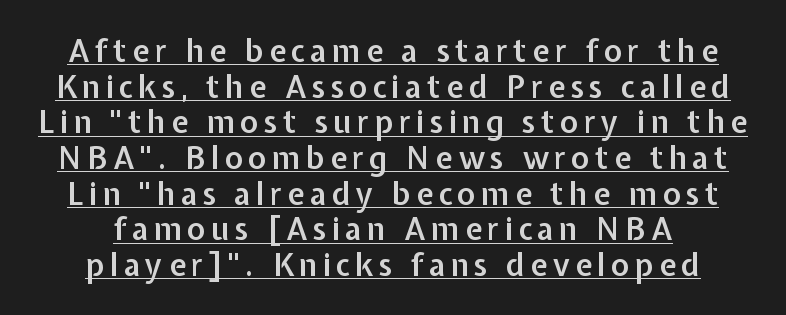
Every stem runs plumb, perpendicular to the baseline. The glyphs have the mass of a demibold cut, below bold. You could not count columns in this text — the font is proportionally spaced. Quick note: underline on.
